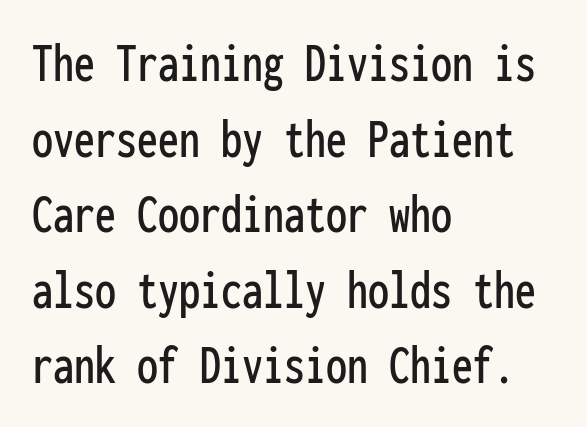
The image shows 56 px condensed sans-serif type, upright, monospaced; set left-aligned, normal line spacing (1.35x), normal letter spacing, not underlined; low stroke contrast and a medium x-height.
